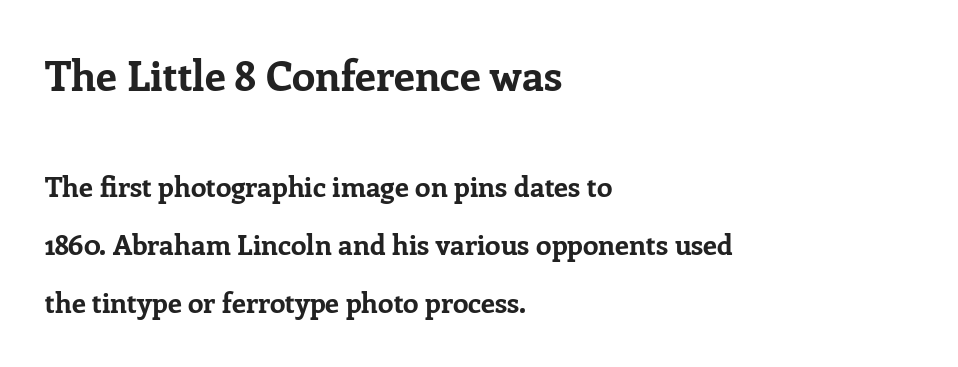
Short note: letters normally spaced. Vertically, the passage feels expansive, rows floating well apart. This rendering uses left alignment, leaving the right contour irregular. Yep, those are serifs on the letters. The string is rendered with underlining switched off. These lines were composed using upright roman letters.
